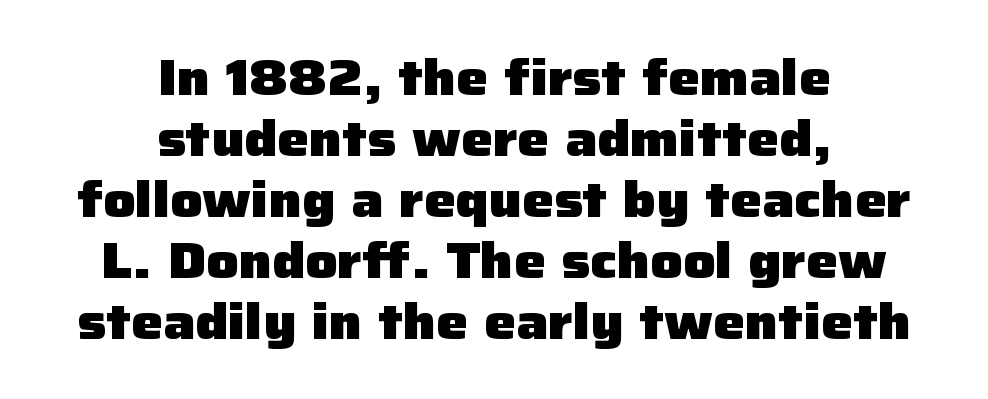
{"serif": "no", "italic": "no", "bold": "yes", "weight": "heavy", "width": "normal", "stroke_contrast": "low", "x_height": "medium", "monospaced": "no", "underline": "no", "align": "center", "line_spacing_ratio": 1.22, "letter_spacing": "normal", "letter_spacing_em": 0.0, "glyph_px": 50}
